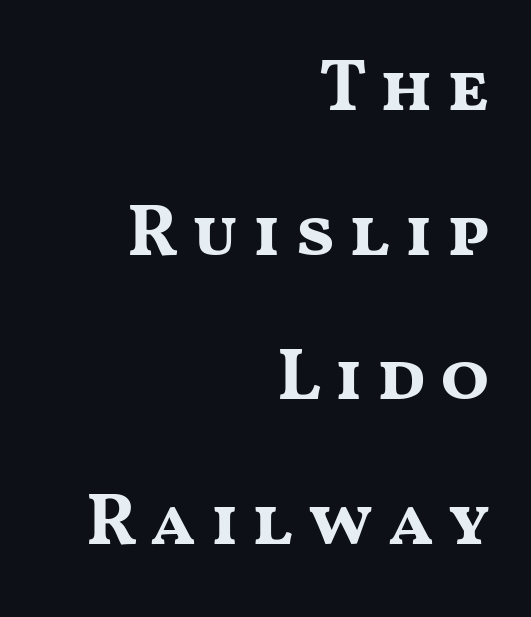
Q: Is the text bold? A: Yes.
Q: Is the text italic (slanted)? A: No, it is upright.
Q: Is the typeface a serif or a sans-serif typeface? A: Sans-serif.
Q: Is the text underlined? A: No.
Q: How is the paragraph aligned? A: Right-aligned.
Q: Is the spacing between lines tight, normal or loose? A: Loose.
Q: Width (condensed, normal, or wide)? A: Wide.
Q: Stroke contrast? A: Medium.
Q: x-height? A: Medium.
Q: Monospaced? A: No.
